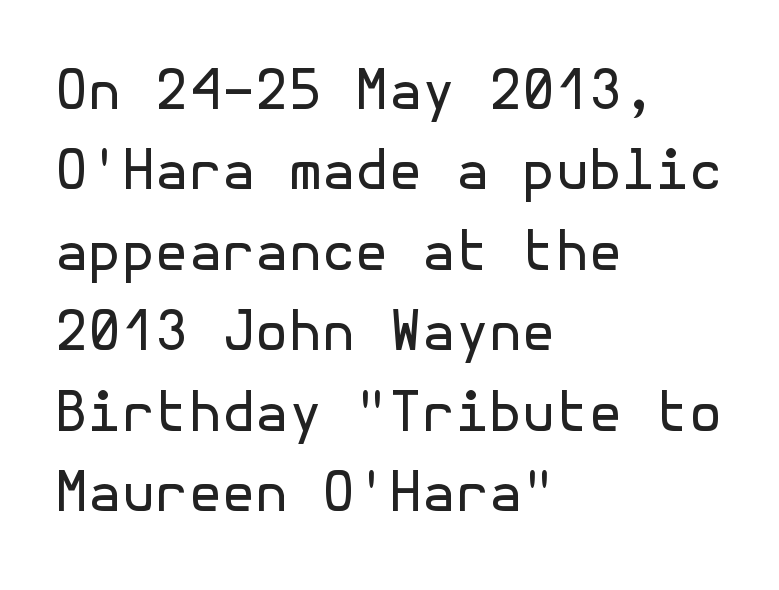
The typesetting does not lean heavy: it is not bold. Descenders hang freely into open space. Where is the straight margin? On the left. The text was rendered using a sans face with plain stroke endings.
